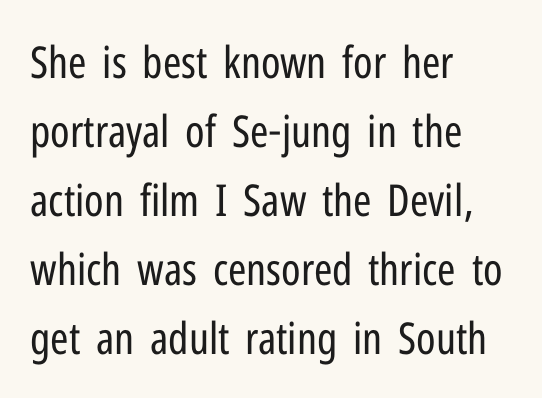
The image shows 44 px regular-weight, condensed sans-serif type, upright; set left-aligned, normal line spacing (1.57x), normal letter spacing, not underlined; low stroke contrast and a medium x-height.
